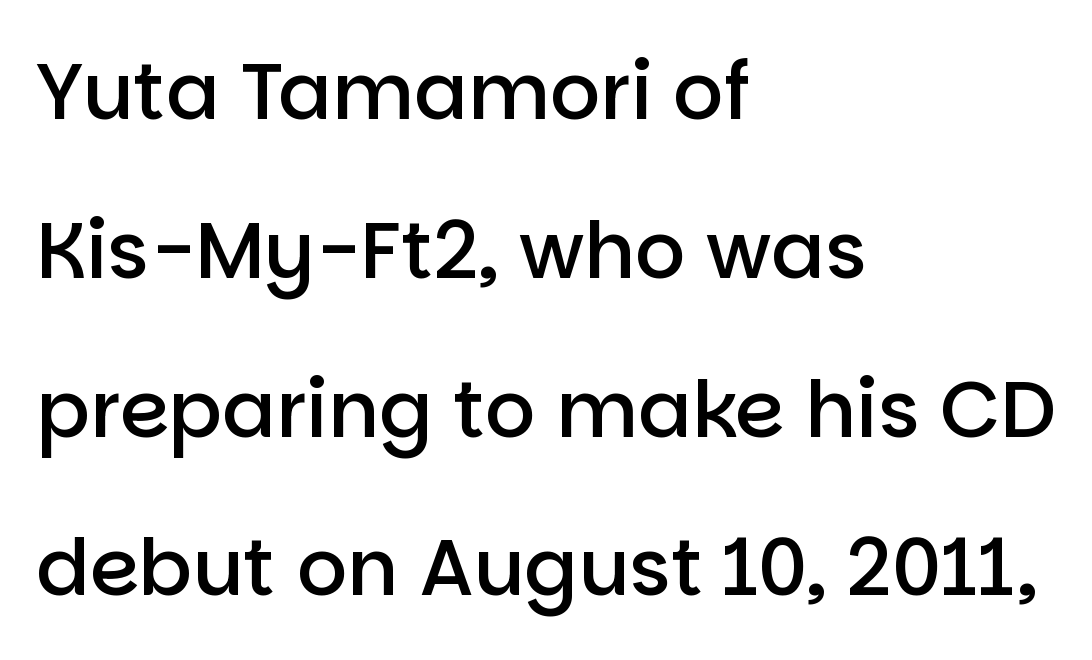
Q: Is the text bold? A: Semi-bold.
Q: Is the text italic (slanted)? A: No, it is upright.
Q: Is the typeface a serif or a sans-serif typeface? A: Sans-serif.
Q: Is the text underlined? A: No.
Q: How is the paragraph aligned? A: Left-aligned.
Q: Is the spacing between letters normal or unusually wide? A: Normal.
Q: Is the spacing between lines tight, normal or loose? A: Loose.
Q: Width (condensed, normal, or wide)? A: Normal.
Q: Stroke contrast? A: Low.
Q: x-height? A: Large.
Q: Monospaced? A: No.
